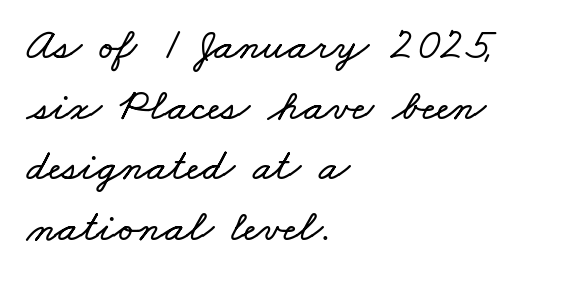
The image shows 45 px wide type; set left-aligned, normal line spacing (1.35x), normal letter spacing, not underlined; low stroke contrast and a small x-height.
